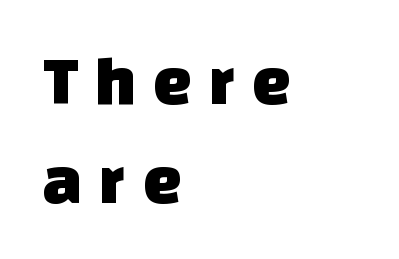
Q: Is the typeface a serif or a sans-serif typeface? A: Sans-serif.
Q: Is the text underlined? A: No.
Q: How is the paragraph aligned? A: Left-aligned.
Q: Is the spacing between letters normal or unusually wide? A: Unusually wide.
Q: Is the spacing between lines tight, normal or loose? A: Normal.
Q: Width (condensed, normal, or wide)? A: Normal.
Q: Stroke contrast? A: Low.
Q: x-height? A: Large.
Q: Monospaced? A: No.
